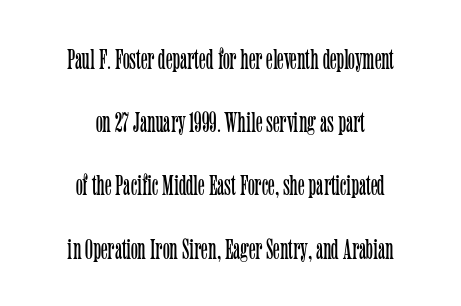
The image shows 29 px light, condensed serif type, upright; set centered, loose line spacing (2.18x), normal letter spacing, not underlined; low stroke contrast and a medium x-height.
